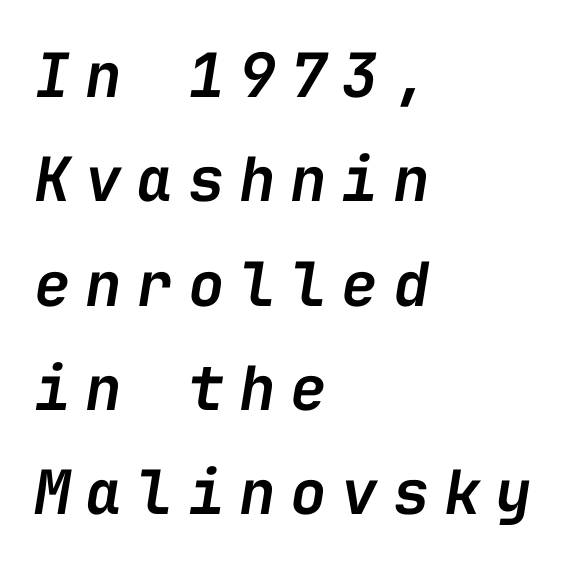
{"italic": "yes", "lean": "right", "slant_degrees": 9, "bold": "semi", "weight": "semibold", "width": "normal", "stroke_contrast": "low", "x_height": "medium", "monospaced": "yes", "underline": "no", "align": "left", "line_spacing_ratio": 1.71, "letter_spacing": "wide", "letter_spacing_em": 0.24, "glyph_px": 61}
